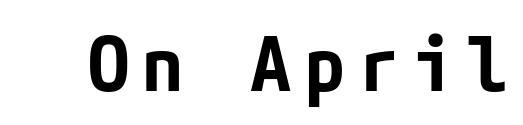
The image shows 75 px bold sans-serif type, upright; set not underlined; low stroke contrast and a medium x-height.
